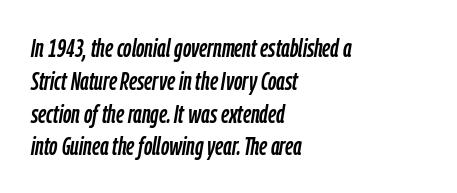
The image shows 26 px text type, italic (leaning right); set left-aligned, normal line spacing (1.26x), normal letter spacing, not underlined.
